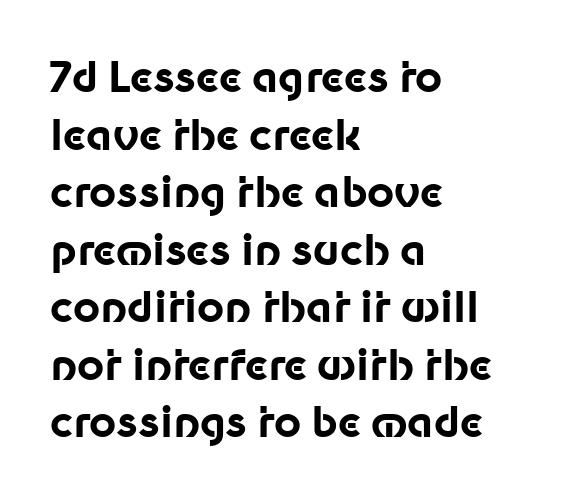
{"serif": "no", "italic": "no", "bold": "yes", "weight": "bold", "width": "normal", "stroke_contrast": "low", "x_height": "medium", "monospaced": "no", "underline": "no", "align": "left", "line_spacing": "normal", "line_spacing_ratio": 1.37, "letter_spacing": "normal", "letter_spacing_em": 0.0, "glyph_px": 42}
